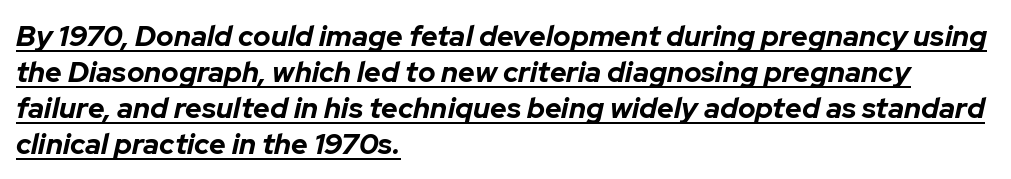
Q: Is the text bold? A: Yes.
Q: Is the text italic (slanted)? A: Yes, it leans right by about 12 degrees.
Q: Is the text underlined? A: Yes.
Q: How is the paragraph aligned? A: Left-aligned.
Q: Is the spacing between letters normal or unusually wide? A: Normal.
Q: Width (condensed, normal, or wide)? A: Normal.
Q: Stroke contrast? A: Low.
Q: x-height? A: Medium.
Q: Monospaced? A: No.
